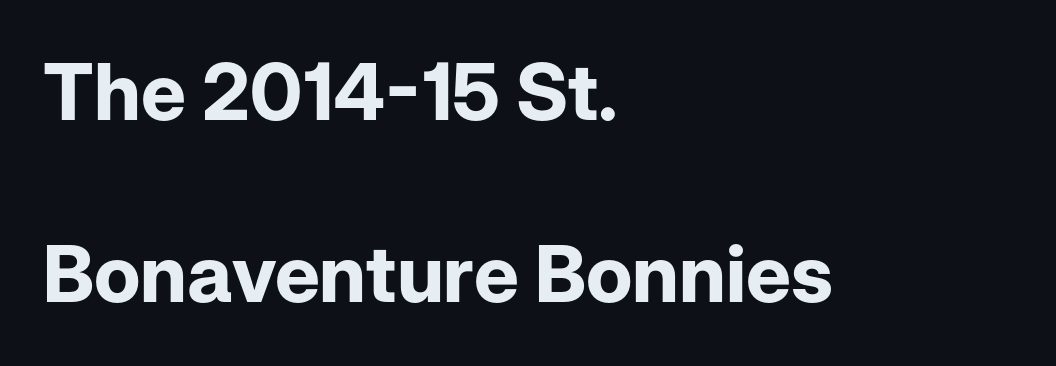
{"serif": "no", "italic": "no", "bold": "yes", "weight": "bold", "width": "normal", "stroke_contrast": "low", "x_height": "medium", "monospaced": "no", "underline": "no", "align": "left", "line_spacing": "loose", "line_spacing_ratio": 2.31, "letter_spacing": "normal", "letter_spacing_em": 0.0, "glyph_px": 79}
